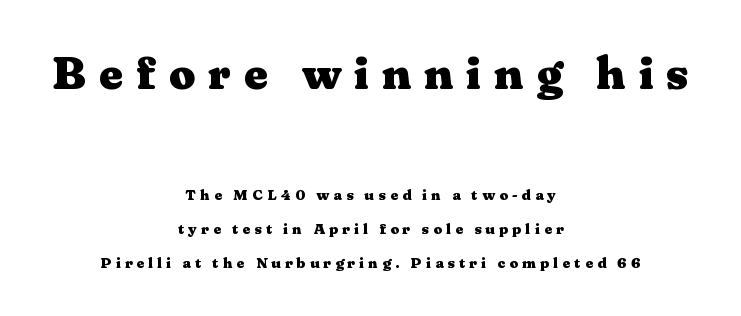
The image shows 46 px heavy, wide serif type, upright; set centered, loose line spacing (2.26x), unusually wide letter spacing (+0.28 em), not underlined; the first (top) block is 3.07x larger; medium stroke contrast and a medium x-height.
